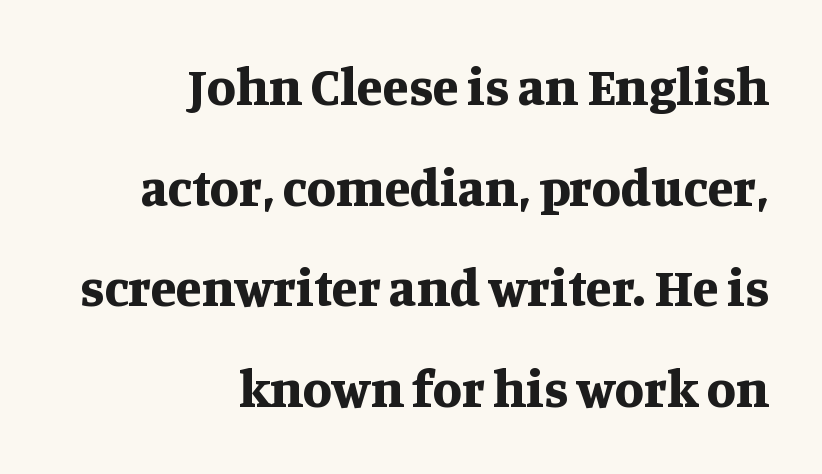
Q: Is the text bold? A: Yes.
Q: Is the text italic (slanted)? A: No, it is upright.
Q: Is the typeface a serif or a sans-serif typeface? A: Serif.
Q: Is the text underlined? A: No.
Q: How is the paragraph aligned? A: Right-aligned.
Q: Is the spacing between letters normal or unusually wide? A: Normal.
Q: Is the spacing between lines tight, normal or loose? A: Loose.
Q: Width (condensed, normal, or wide)? A: Normal.
Q: Stroke contrast? A: Medium.
Q: x-height? A: Large.
Q: Monospaced? A: No.
